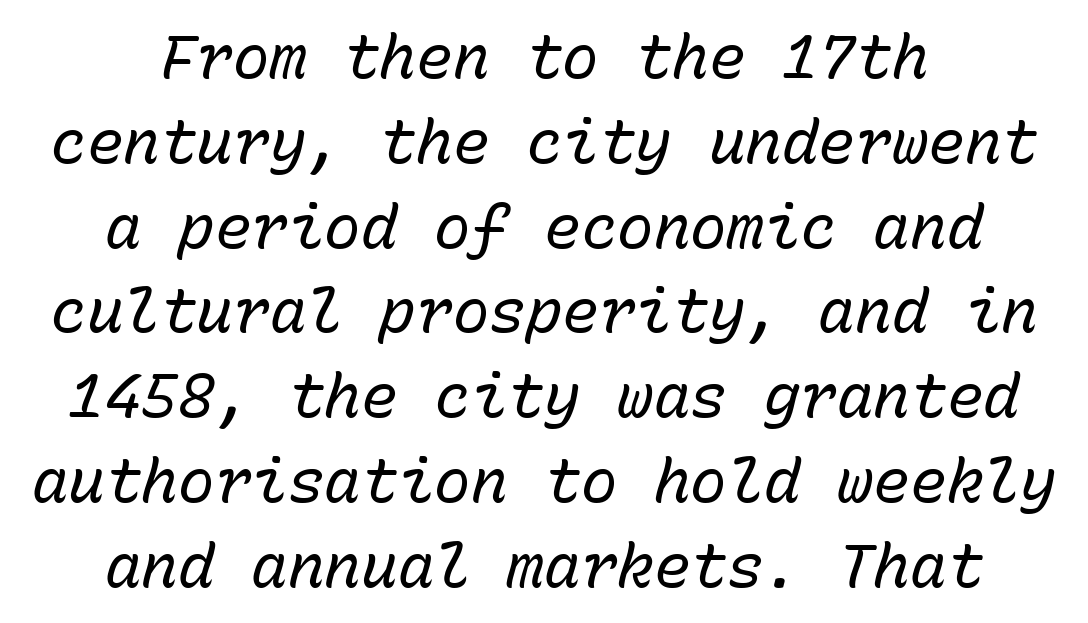
{"italic": "yes", "lean": "right", "slant_degrees": 15, "bold": "no", "weight": "regular", "width": "normal", "stroke_contrast": "low", "x_height": "medium", "monospaced": "yes", "underline": "no", "align": "center", "line_spacing": "normal", "line_spacing_ratio": 1.39, "letter_spacing": "normal", "letter_spacing_em": 0.0, "glyph_px": 61}
